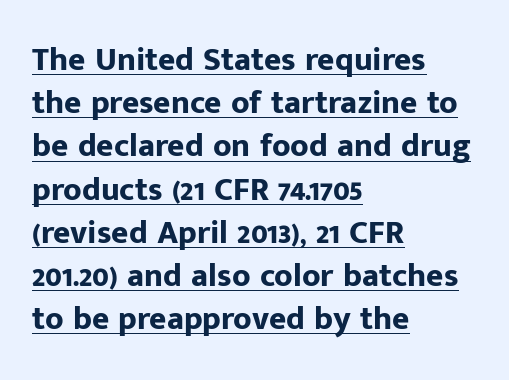
The image shows 33 px bold sans-serif type, upright; set left-aligned, normal line spacing (1.31x), normal letter spacing, underlined; low stroke contrast and a medium x-height.
